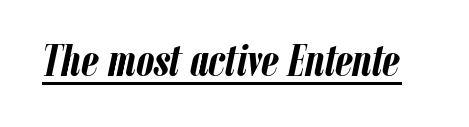
The image shows 45 px semibold, condensed type, italic (leaning right); set normal letter spacing, underlined; low stroke contrast and a medium x-height.
